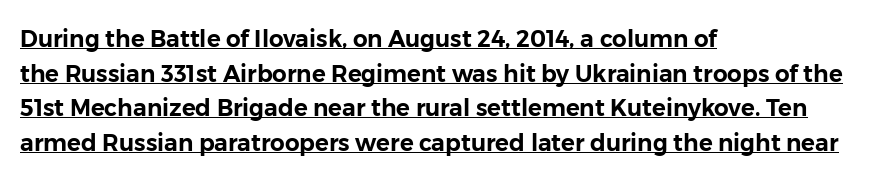
The image shows 23 px text type, upright; set left-aligned, normal line spacing (1.51x), normal letter spacing, underlined.
